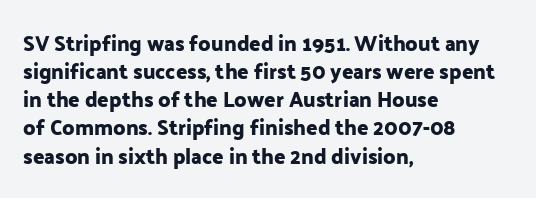
The image shows 21 px text type, upright; set left-aligned, normal line spacing (1.34x), normal letter spacing, not underlined.
